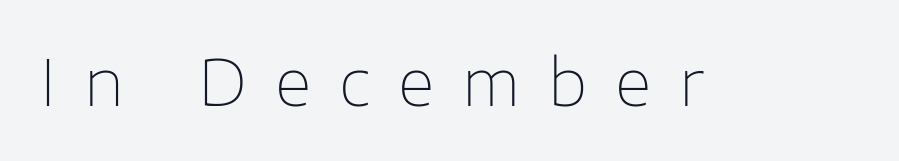
Q: Is the text bold? A: No.
Q: Is the text italic (slanted)? A: No, it is upright.
Q: Is the typeface a serif or a sans-serif typeface? A: Sans-serif.
Q: Is the text underlined? A: No.
Q: Is the spacing between letters normal or unusually wide? A: Unusually wide.
Q: Width (condensed, normal, or wide)? A: Normal.
Q: Stroke contrast? A: Low.
Q: x-height? A: Medium.
Q: Monospaced? A: No.
